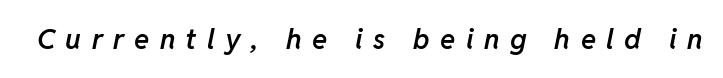
Glyph-to-glyph distance is far greater than everyday printed text. Weight: semibold (demi). Proportional: the letters do not fall into vertical columns. The font's italic variant was chosen for this text. The string is rendered with underlining switched off.
